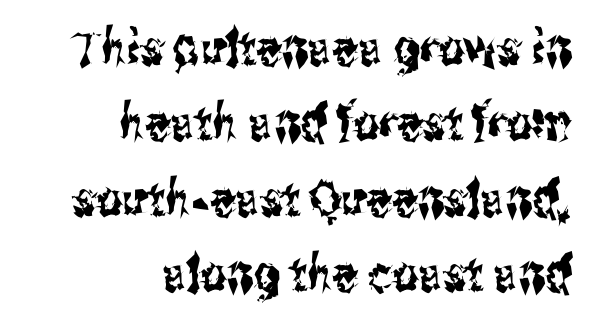
Italic? Not at all — the glyphs are vertical. The letters advance in unequal steps, a hallmark of proportional type. Each word holds together tightly as a unit, with standard inter-letter gaps. Line ends are locked; line starts wander.
